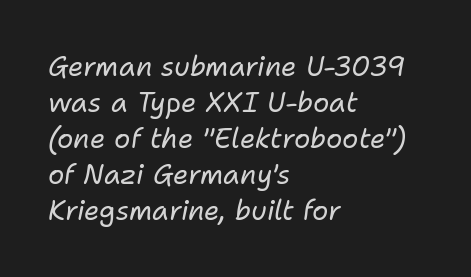
{"italic": "yes", "lean": "right", "slant_degrees": 11, "bold": "no", "underline": "no", "align": "left", "line_spacing": "normal", "line_spacing_ratio": 1.33, "letter_spacing": "normal", "letter_spacing_em": 0.0, "glyph_px": 27}
